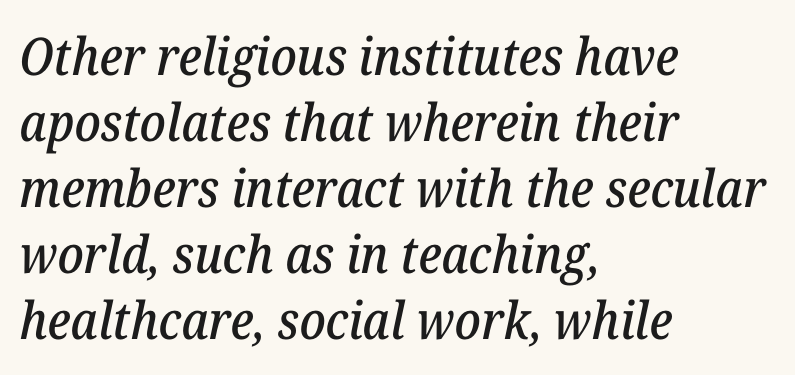
Horizontal bands of white between lines are of average thickness. Lines of text with bare space underneath. Here the glyphs are tracked normally, forming tight word shapes. The font's italic variant was chosen for this text. Type style note: has serifs.
